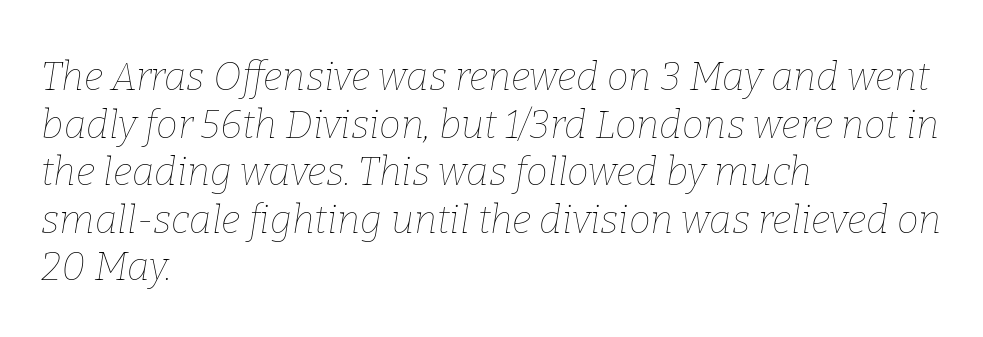
{"italic": "yes", "lean": "right", "slant_degrees": 9, "bold": "no", "weight": "thin", "width": "normal", "stroke_contrast": "low", "x_height": "medium", "monospaced": "no", "underline": "no", "align": "left", "line_spacing_ratio": 1.22, "letter_spacing": "normal", "letter_spacing_em": 0.0, "glyph_px": 39}
